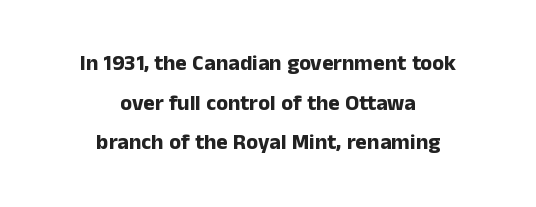
{"italic": "no", "bold": "yes", "underline": "no", "align": "center", "line_spacing_ratio": 1.8, "letter_spacing": "normal", "letter_spacing_em": 0.0, "glyph_px": 22}
